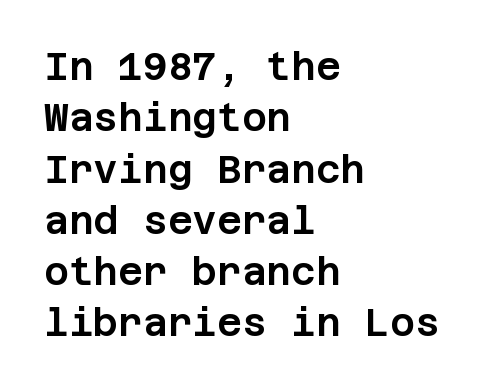
The image shows 38 px sans-serif type, upright; set left-aligned, normal line spacing (1.35x), normal letter spacing, not underlined; low stroke contrast and a large x-height.
